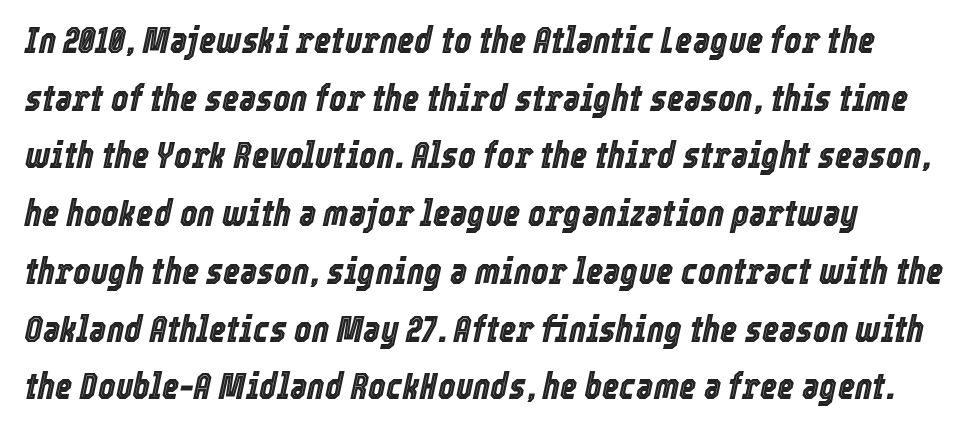
Italic? Definitely — the glyphs are oblique. The rows are spaced the way most documents space them. Alignment: flush left. Anything drawn beneath the words? Only blank space. Proportional: the letters do not fall into vertical columns.
